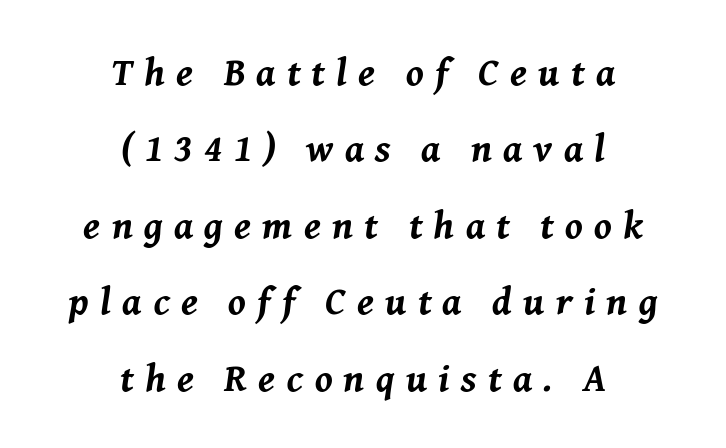
Airy leading. The letterforms stand isolated, each surrounded by extra space. Rendered with sloped, italic letterforms. Only glyphs here, with clear space below each row.
